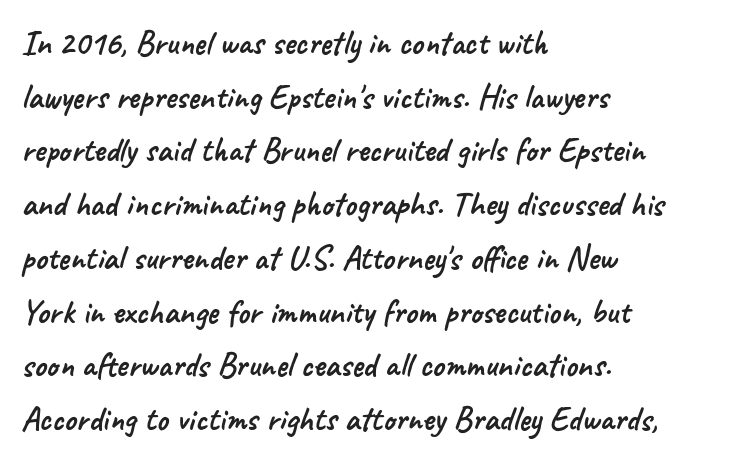
Q: Is the typeface a serif or a sans-serif typeface? A: Sans-serif.
Q: Is the text underlined? A: No.
Q: How is the paragraph aligned? A: Left-aligned.
Q: Is the spacing between letters normal or unusually wide? A: Normal.
Q: Is the spacing between lines tight, normal or loose? A: Normal.
Q: Width (condensed, normal, or wide)? A: Normal.
Q: Stroke contrast? A: Low.
Q: x-height? A: Small.
Q: Monospaced? A: No.
